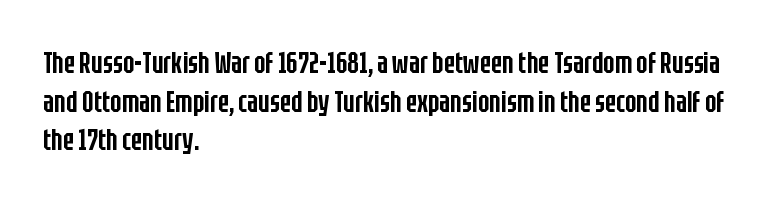
{"serif": "no", "italic": "no", "bold": "semi", "weight": "semibold", "width": "condensed", "stroke_contrast": "low", "x_height": "large", "monospaced": "no", "underline": "no", "align": "left", "line_spacing": "normal", "line_spacing_ratio": 1.29, "letter_spacing": "normal", "letter_spacing_em": 0.0, "glyph_px": 30}
